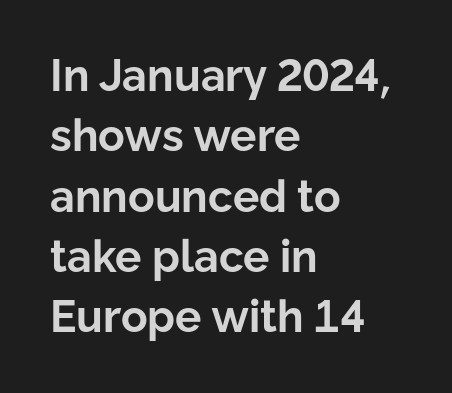
Q: Is the text bold? A: Yes.
Q: Is the text italic (slanted)? A: No, it is upright.
Q: Is the typeface a serif or a sans-serif typeface? A: Sans-serif.
Q: Is the text underlined? A: No.
Q: How is the paragraph aligned? A: Left-aligned.
Q: Is the spacing between letters normal or unusually wide? A: Normal.
Q: Is the spacing between lines tight, normal or loose? A: Normal.
Q: Width (condensed, normal, or wide)? A: Normal.
Q: Stroke contrast? A: Low.
Q: x-height? A: Medium.
Q: Monospaced? A: No.
